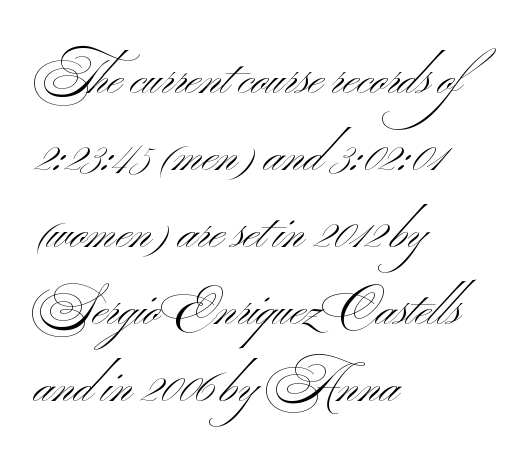
Vertical spacing — default. Tracking value appears to be zero — textbook default spacing. The setting favours the left margin, as ordinary paragraphs usually do. Examine the stroke ends and you'll find no serifs. The foot of each line stays bare and open.
